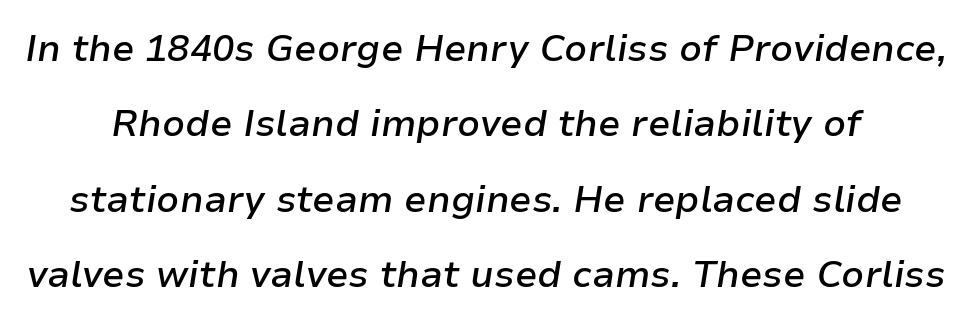
Q: Is the text bold? A: Semi-bold.
Q: Is the text italic (slanted)? A: Yes, it leans right by about 9 degrees.
Q: Is the text underlined? A: No.
Q: Is the spacing between letters normal or unusually wide? A: Normal.
Q: Is the spacing between lines tight, normal or loose? A: Loose.
Q: Width (condensed, normal, or wide)? A: Normal.
Q: Stroke contrast? A: Low.
Q: x-height? A: Medium.
Q: Monospaced? A: No.
